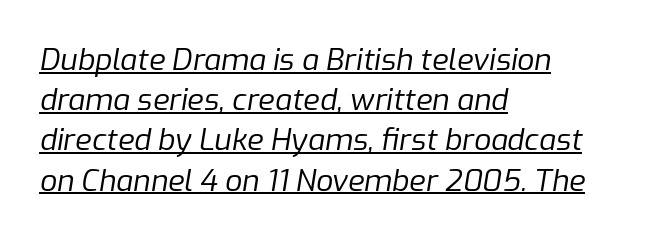
Q: Is the text bold? A: No.
Q: Is the text italic (slanted)? A: Yes, it leans right by about 9 degrees.
Q: Is the text underlined? A: Yes.
Q: How is the paragraph aligned? A: Left-aligned.
Q: Is the spacing between letters normal or unusually wide? A: Normal.
Q: Is the spacing between lines tight, normal or loose? A: Normal.
Q: Width (condensed, normal, or wide)? A: Normal.
Q: Stroke contrast? A: Low.
Q: x-height? A: Medium.
Q: Monospaced? A: No.
